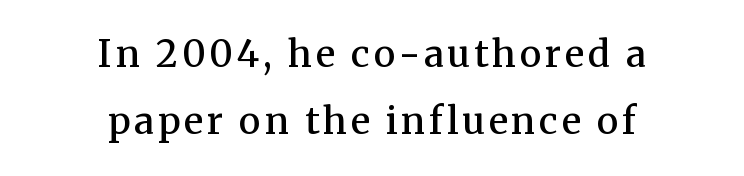
The image shows 37 px semibold serif type, upright; set centered, line spacing 1.82x, not underlined; medium stroke contrast and a medium x-height.
